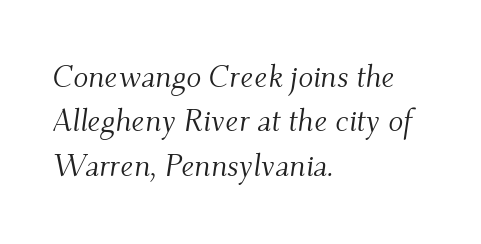
Teacher's note: observe the even left margin — that is flush-left alignment. This sample keeps an unexceptional amount of space between lines. The rendering applies a slant to the glyphs. The face used here is proportionally spaced, like ordinary book or web type. Plain, unruled lines of type.
